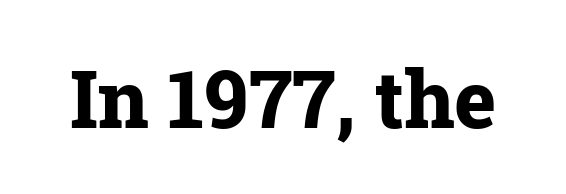
{"serif": "yes", "italic": "no", "bold": "yes", "weight": "bold", "width": "normal", "stroke_contrast": "low", "x_height": "medium", "monospaced": "no", "underline": "no", "letter_spacing": "normal", "letter_spacing_em": 0.0, "glyph_px": 80}
